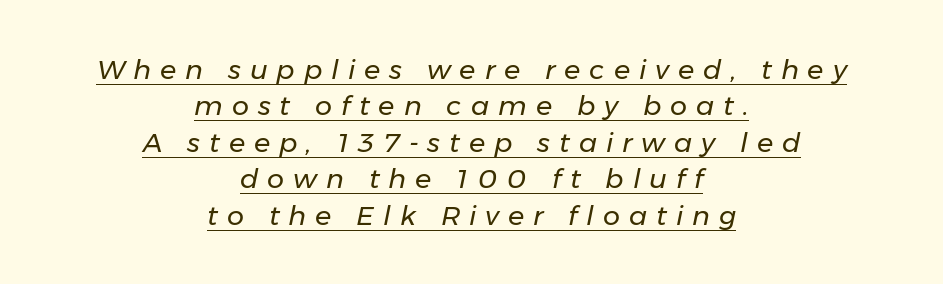
The image shows 27 px text type, italic (leaning right); set centered, normal line spacing (1.35x), unusually wide letter spacing (+0.33 em), underlined.
